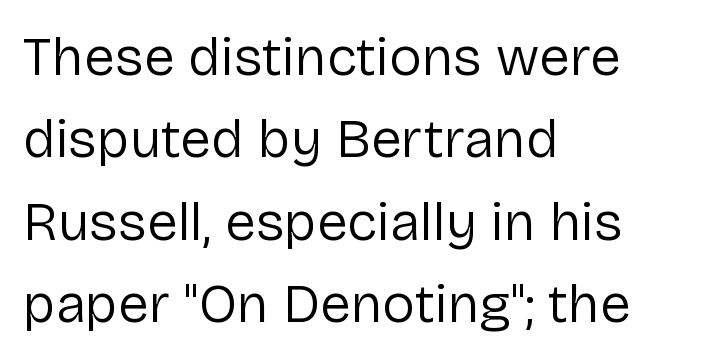
The image shows 55 px regular-weight sans-serif type, upright; set left-aligned, normal line spacing (1.5x), normal letter spacing, not underlined; low stroke contrast and a medium x-height.
